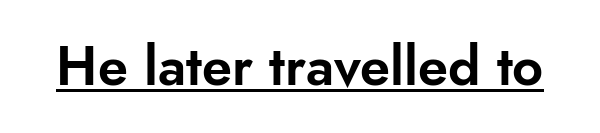
The image shows 54 px sans-serif type, upright; set normal letter spacing, underlined; low stroke contrast and a small x-height.
